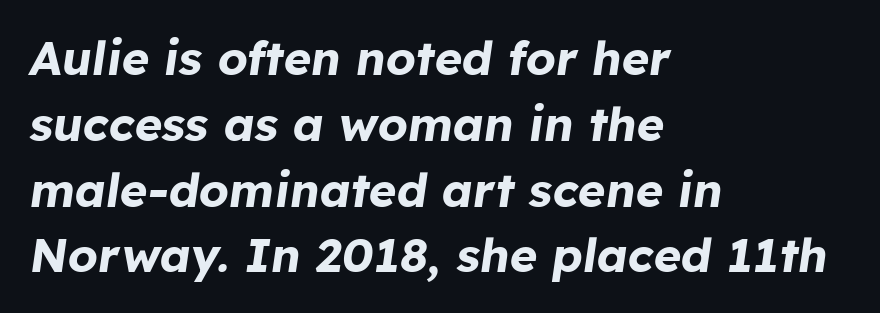
The image shows 47 px bold type, italic (leaning right); set left-aligned, normal line spacing (1.4x), normal letter spacing, not underlined; low stroke contrast and a medium x-height.
